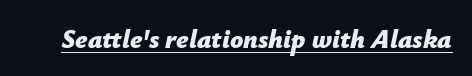
{"italic": "yes", "lean": "right", "slant_degrees": 12, "bold": "yes", "underline": "yes", "letter_spacing": "normal", "letter_spacing_em": 0.0, "glyph_px": 26}
